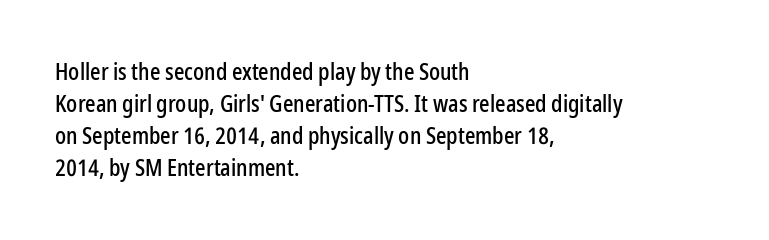
The image shows 23 px text type, upright; set left-aligned, normal line spacing (1.39x), normal letter spacing, not underlined.
